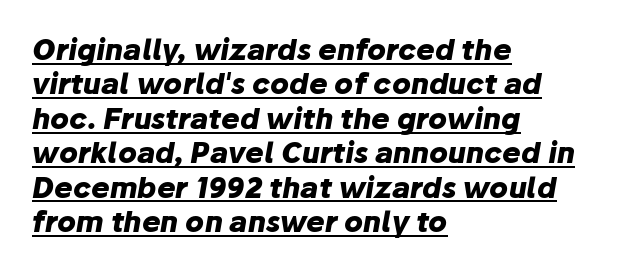
The image shows 28 px heavy type, italic (leaning right); set left-aligned, line spacing 1.23x, normal letter spacing, underlined; low stroke contrast and a medium x-height.
